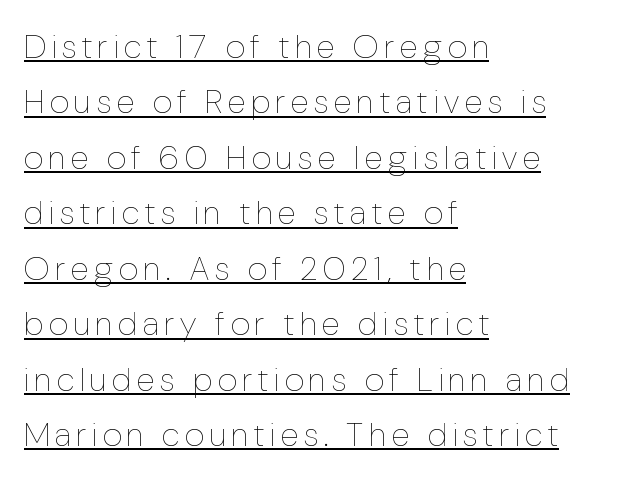
{"italic": "no", "bold": "no", "weight": "thin", "width": "condensed", "stroke_contrast": "low", "x_height": "medium", "monospaced": "no", "underline": "yes", "align": "left", "line_spacing": "normal", "line_spacing_ratio": 1.63, "glyph_px": 34}
